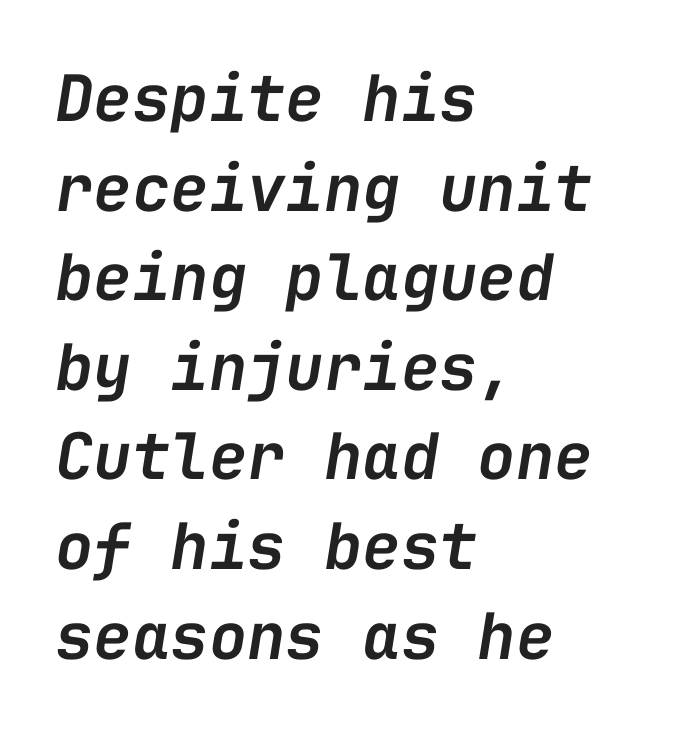
{"italic": "yes", "lean": "right", "slant_degrees": 9, "bold": "semi", "weight": "semibold", "width": "normal", "stroke_contrast": "low", "x_height": "medium", "monospaced": "yes", "underline": "no", "align": "left", "line_spacing": "normal", "line_spacing_ratio": 1.4, "letter_spacing": "normal", "letter_spacing_em": 0.0, "glyph_px": 64}
